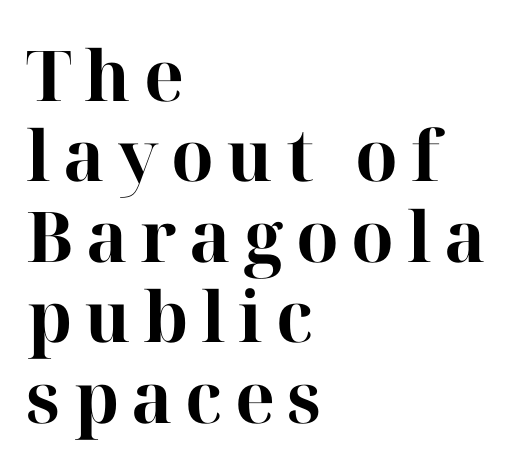
Summary of vertical rhythm: compact, with narrow interline spacing. The glyphs are unaccompanied by any horizontal stroke below them. The glyphs in this specimen are seriffed. Is this a fixed-width face? No — the glyphs have proportional, varying widths. Do the letters lean? They stand straight.
